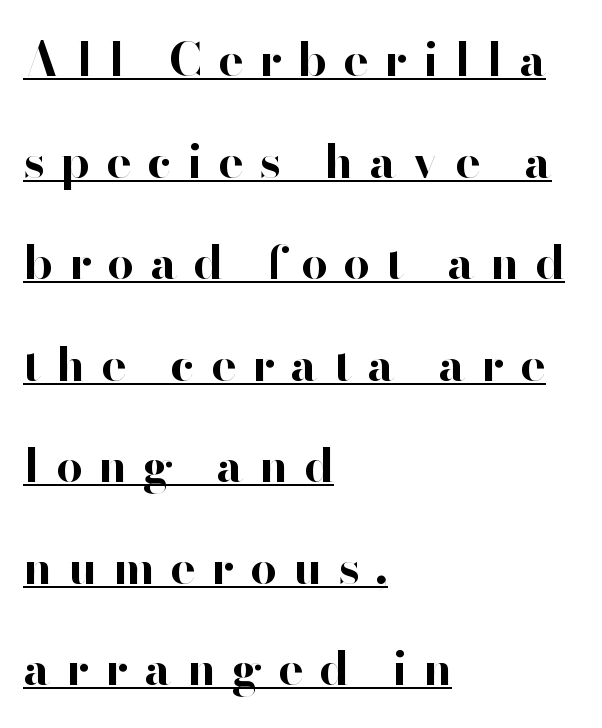
{"serif": "no", "italic": "no", "bold": "yes", "weight": "bold", "width": "normal", "stroke_contrast": "high", "x_height": "small", "monospaced": "no", "underline": "yes", "align": "left", "line_spacing": "loose", "line_spacing_ratio": 2.16, "letter_spacing": "wide", "letter_spacing_em": 0.34, "glyph_px": 47}
